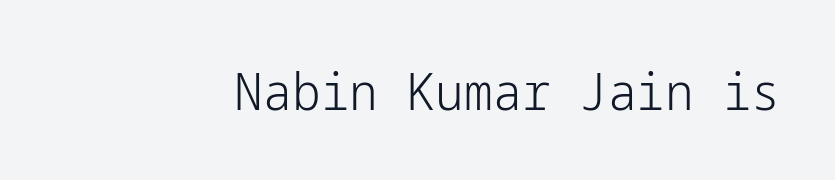
The image shows 51 px light sans-serif type, upright; set normal letter spacing, not underlined; low stroke contrast and a medium x-height.
